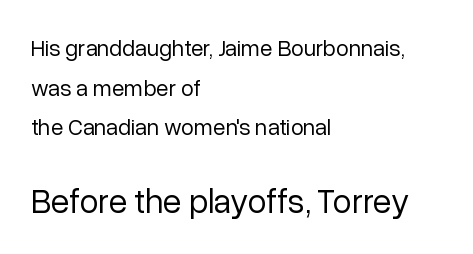
{"serif": "no", "italic": "no", "bold": "no", "weight": "regular", "width": "normal", "stroke_contrast": "low", "x_height": "medium", "monospaced": "no", "underline": "no", "align": "left", "line_spacing_ratio": 1.72, "letter_spacing": "normal", "letter_spacing_em": 0.0, "larger_block": "second", "size_ratio": 1.48, "glyph_px": 34}
